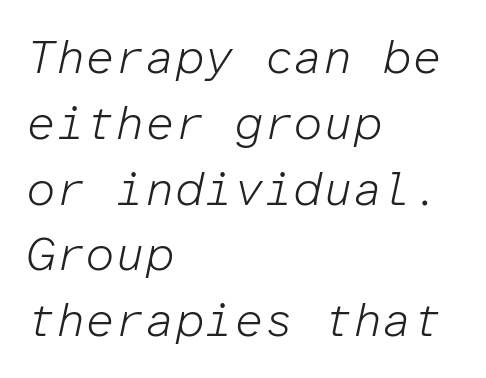
{"italic": "yes", "lean": "right", "slant_degrees": 12, "bold": "no", "weight": "light", "width": "normal", "stroke_contrast": "low", "x_height": "medium", "monospaced": "yes", "underline": "no", "align": "left", "line_spacing": "normal", "line_spacing_ratio": 1.4, "letter_spacing": "normal", "letter_spacing_em": 0.0, "glyph_px": 47}
